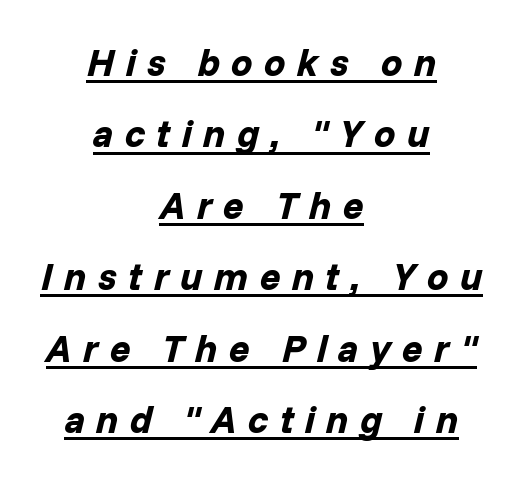
How heavy is the stroke? Heavy — this is a bold. Here the designer chose a conventional face with non-uniform glyph widths. These lines stack symmetrically, like a column narrowing and widening about its center. The passage shown leans; its letterforms are oblique. Short note: letters widely spaced. The face used here appears with an underline applied.
